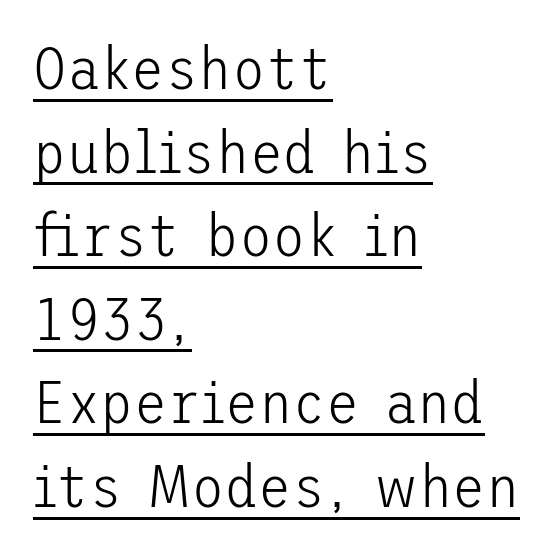
The image shows 61 px light sans-serif type, upright; set left-aligned, normal line spacing (1.37x), normal letter spacing, underlined; low stroke contrast and a medium x-height.
